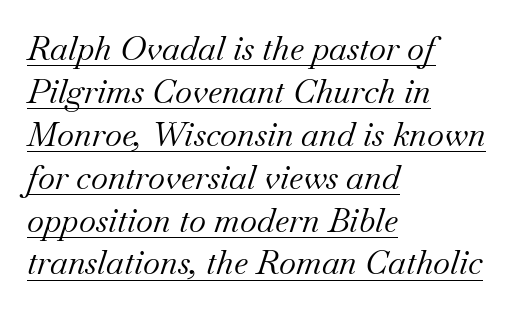
{"serif": "yes", "italic": "yes", "lean": "right", "slant_degrees": 18, "bold": "no", "weight": "regular", "width": "normal", "stroke_contrast": "medium", "x_height": "small", "monospaced": "no", "underline": "yes", "align": "left", "line_spacing": "normal", "line_spacing_ratio": 1.3, "letter_spacing": "normal", "letter_spacing_em": 0.0, "glyph_px": 33}
